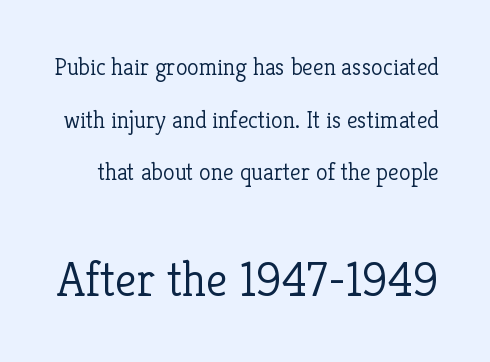
In terms of posture, this sample is upright. This reads as an unemphasized weight, regular at the heaviest. Words appear dense and cohesive because spacing is normal. Examine the stroke ends and you'll spot serifs.
